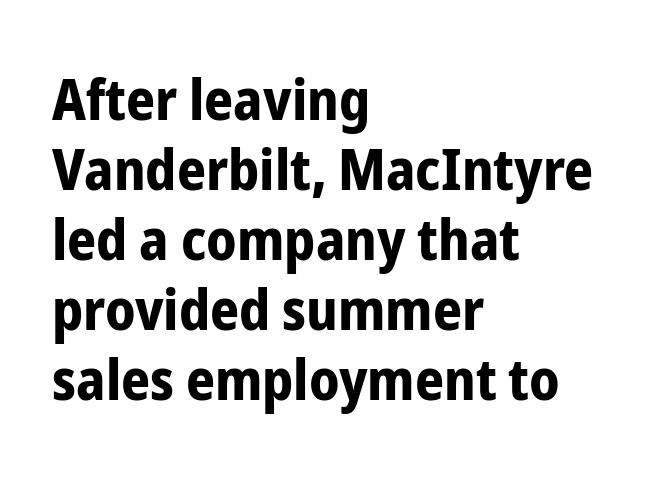
The image shows 57 px bold, condensed sans-serif type, upright; set left-aligned, line spacing 1.23x, normal letter spacing, not underlined; low stroke contrast and a medium x-height.
